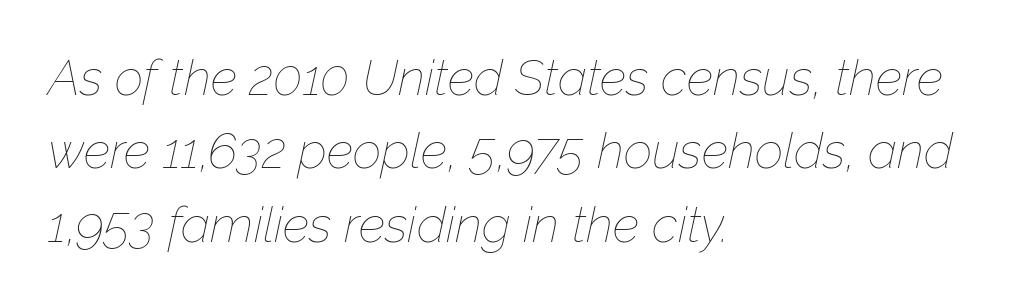
{"italic": "yes", "lean": "right", "slant_degrees": 12, "bold": "no", "weight": "thin", "width": "normal", "stroke_contrast": "low", "x_height": "medium", "monospaced": "no", "underline": "no", "align": "left", "line_spacing": "normal", "line_spacing_ratio": 1.47, "letter_spacing": "normal", "letter_spacing_em": 0.0, "glyph_px": 50}
